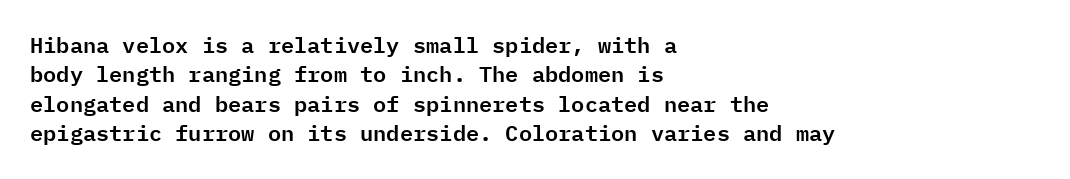
Reading down the block, your eye returns to a fixed left position each line. The type sits square on the baseline with zero lean. The space directly below the letters is spotless. Notice how descenders clear the ascenders below comfortably — that's standard leading. Each word holds together tightly as a unit, with standard inter-letter gaps.
